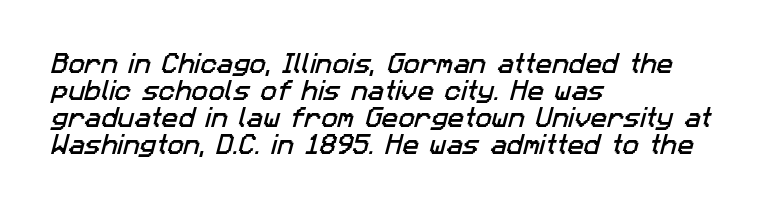
{"underline": "no", "align": "left", "line_spacing_ratio": 1.22, "letter_spacing": "normal", "letter_spacing_em": 0.0, "glyph_px": 22}
